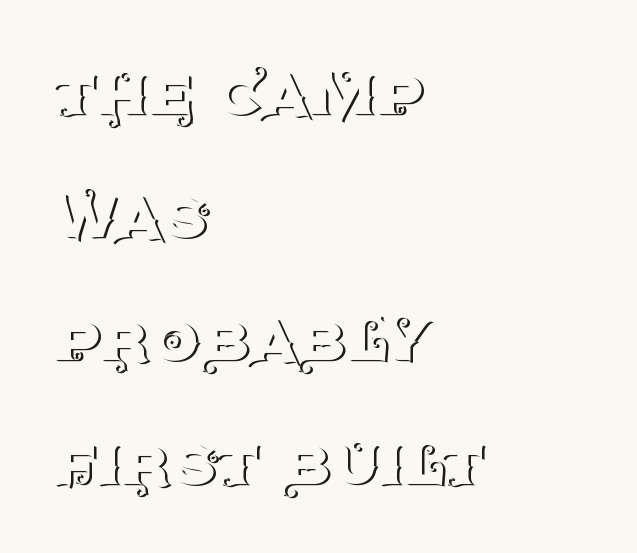
The passage shown is typed in a proportional face where columns would drift. In terms of leading, this rendering sits right in the middle. Font category for this specimen: serif. Heft: none added — not bold. Line starts are locked; line ends wander.
